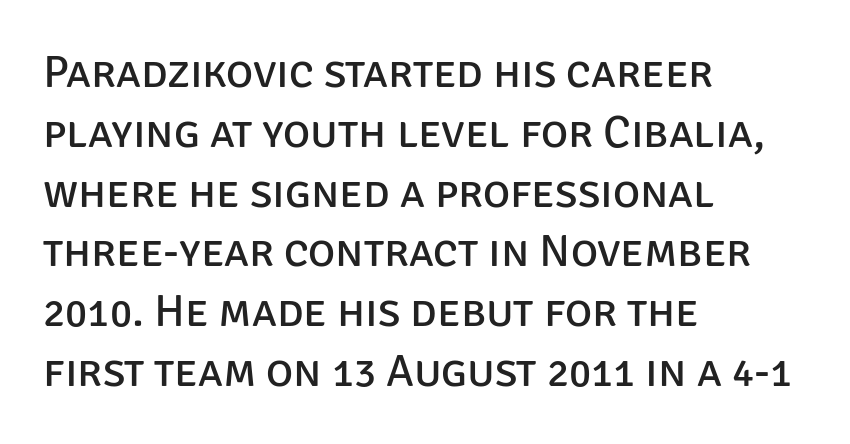
The image shows 46 px regular-weight sans-serif type, upright; set left-aligned, normal line spacing (1.3x), normal letter spacing, not underlined; low stroke contrast and a large x-height.
